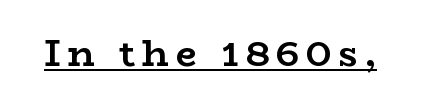
Note: serifs present on the glyphs. The rendered words wear a rule along their underside. Think of a printed novel: that variable character pitch is what you see here. These words are printed bold, with thick strokes throughout. Every character sits straight up, as roman type does.
